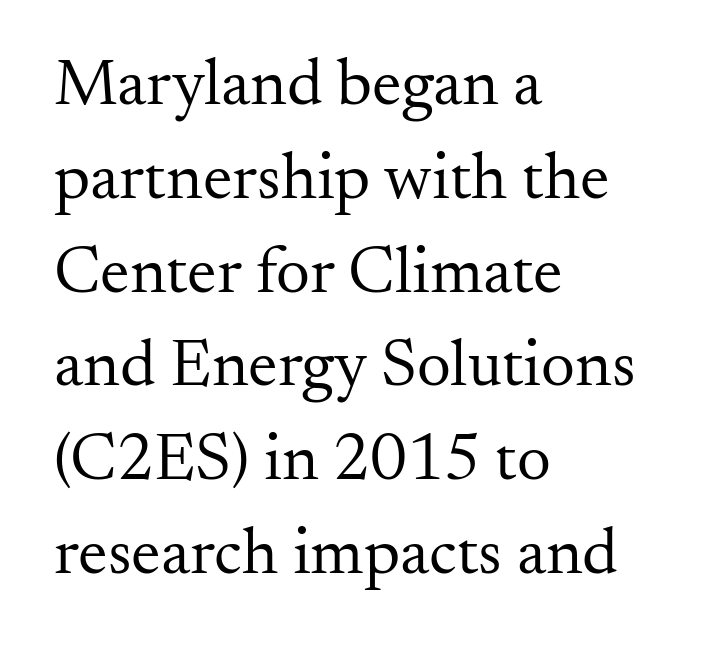
It's the straight-up-and-down kind of type. Line spacing here is normal. Only glyphs here, with clear space below each row. Letters have the restrained weight of plain body copy at most.
